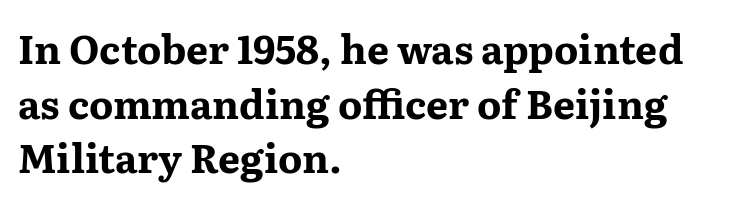
The image shows 39 px bold, wide serif type, upright; set left-aligned, normal line spacing (1.4x), normal letter spacing, not underlined; medium stroke contrast and a medium x-height.
